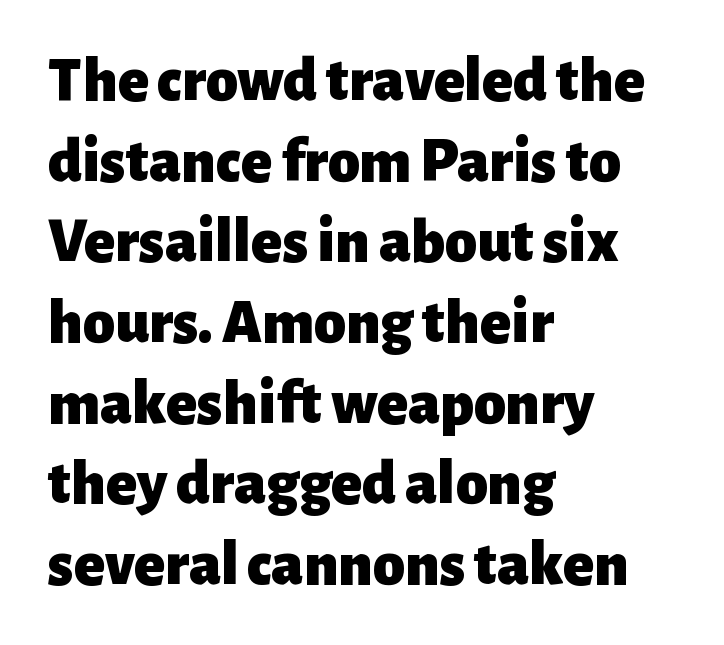
{"serif": "no", "italic": "no", "bold": "yes", "weight": "heavy", "width": "normal", "stroke_contrast": "low", "x_height": "medium", "monospaced": "no", "underline": "no", "align": "left", "line_spacing": "normal", "line_spacing_ratio": 1.26, "letter_spacing": "normal", "letter_spacing_em": 0.0, "glyph_px": 64}
